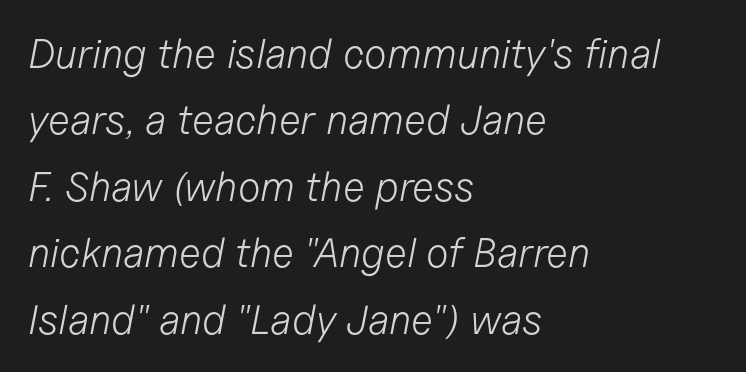
{"italic": "yes", "lean": "right", "slant_degrees": 11, "bold": "no", "weight": "light", "width": "normal", "stroke_contrast": "low", "x_height": "medium", "monospaced": "no", "underline": "no", "align": "left", "line_spacing": "normal", "line_spacing_ratio": 1.62, "letter_spacing": "normal", "letter_spacing_em": 0.0, "glyph_px": 41}
